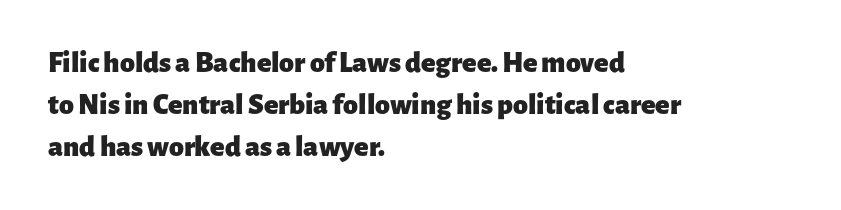
The typesetter chose a ragged-right arrangement here. Set as a true bold cut, around the 700 mark. Characters follow at the spacing the type designer built in. Looks like regular typesetting: each glyph gets only the width it needs. No feet cap the strokes, marking this as sans-serif type.
